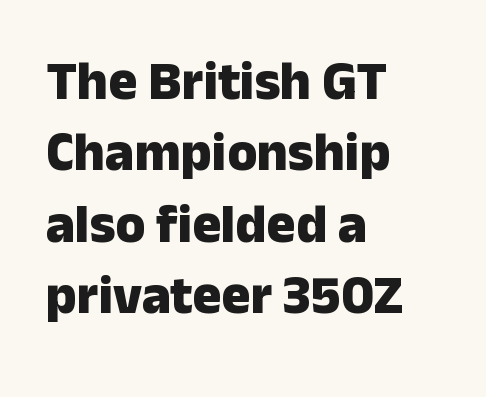
Spacing between characters is what you'd get straight out of the box. Upright lettering throughout. Honestly, there is no underline to notice here at all. If you drew a ruler down the left edge, every line would touch it. Does the type have serifs? No, each stem ends abruptly.
